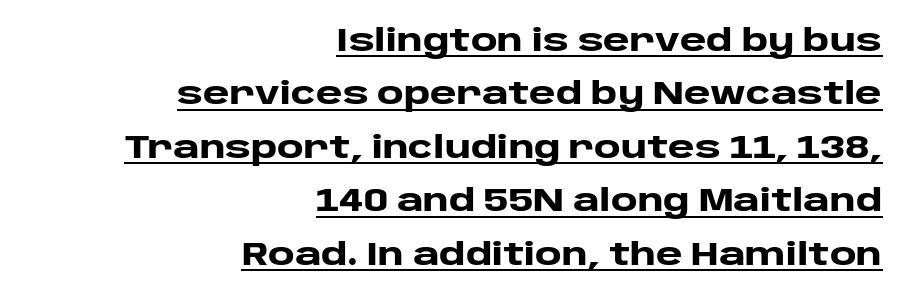
The image shows 32 px heavy, wide sans-serif type, upright; set right-aligned, normal line spacing (1.67x), normal letter spacing, underlined; low stroke contrast and a large x-height.
